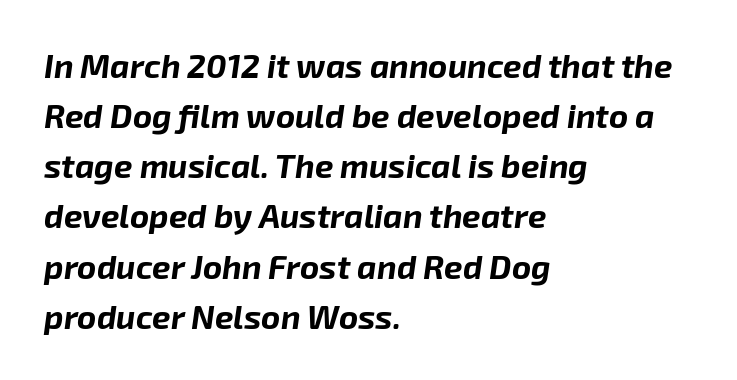
Q: Is the text bold? A: Yes.
Q: Is the text italic (slanted)? A: Yes, it leans right by about 8 degrees.
Q: Is the text underlined? A: No.
Q: How is the paragraph aligned? A: Left-aligned.
Q: Is the spacing between letters normal or unusually wide? A: Normal.
Q: Is the spacing between lines tight, normal or loose? A: Normal.
Q: Width (condensed, normal, or wide)? A: Normal.
Q: Stroke contrast? A: Low.
Q: x-height? A: Medium.
Q: Monospaced? A: No.
